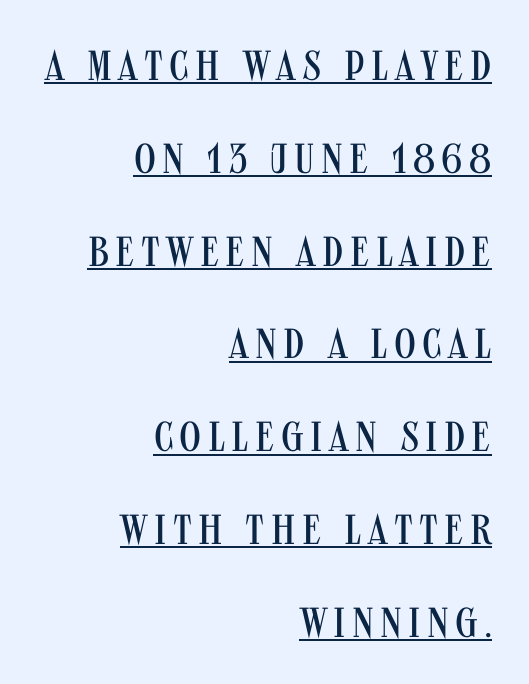
Q: Is the text bold? A: No.
Q: Is the text italic (slanted)? A: No, it is upright.
Q: Is the typeface a serif or a sans-serif typeface? A: Sans-serif.
Q: Is the text underlined? A: Yes.
Q: How is the paragraph aligned? A: Right-aligned.
Q: Is the spacing between lines tight, normal or loose? A: Loose.
Q: Width (condensed, normal, or wide)? A: Condensed.
Q: Stroke contrast? A: Medium.
Q: x-height? A: Large.
Q: Monospaced? A: No.
